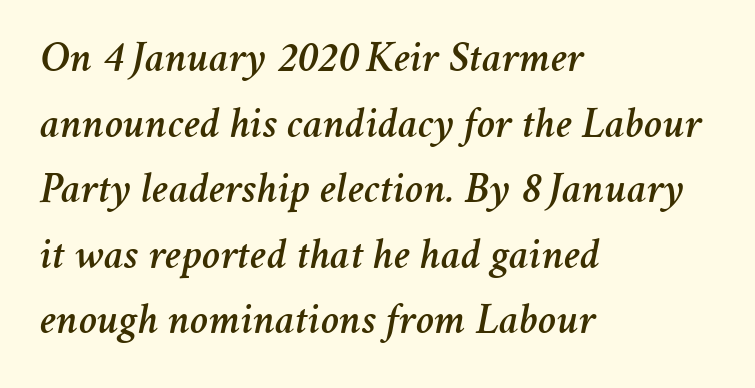
{"italic": "yes", "lean": "right", "slant_degrees": 11, "width": "normal", "stroke_contrast": "medium", "x_height": "medium", "monospaced": "no", "underline": "no", "align": "left", "line_spacing": "normal", "line_spacing_ratio": 1.49, "letter_spacing": "normal", "letter_spacing_em": 0.0, "glyph_px": 44}
